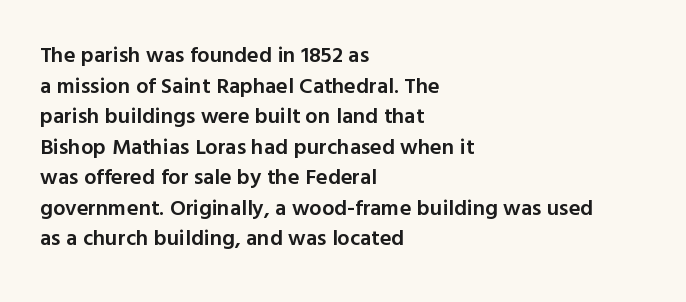
The image shows 22 px text type, upright; set left-aligned, normal line spacing (1.39x), normal letter spacing, not underlined.
